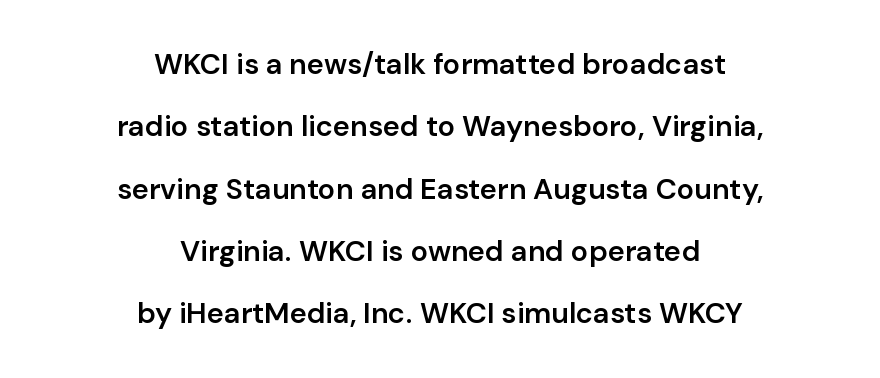
{"serif": "no", "italic": "no", "bold": "semi", "weight": "semibold", "width": "normal", "stroke_contrast": "low", "x_height": "medium", "monospaced": "no", "underline": "no", "align": "center", "line_spacing": "loose", "line_spacing_ratio": 2.15, "letter_spacing": "normal", "letter_spacing_em": 0.0, "glyph_px": 29}
